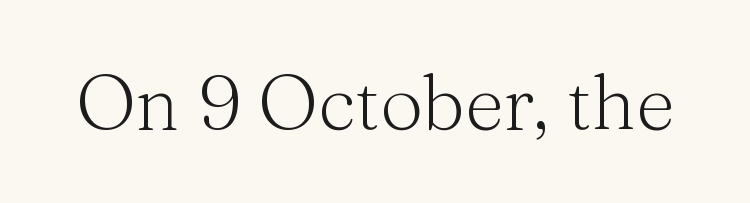
{"serif": "yes", "italic": "no", "bold": "no", "weight": "light", "width": "normal", "stroke_contrast": "medium", "x_height": "medium", "monospaced": "no", "underline": "no", "letter_spacing": "normal", "letter_spacing_em": 0.0, "glyph_px": 76}
